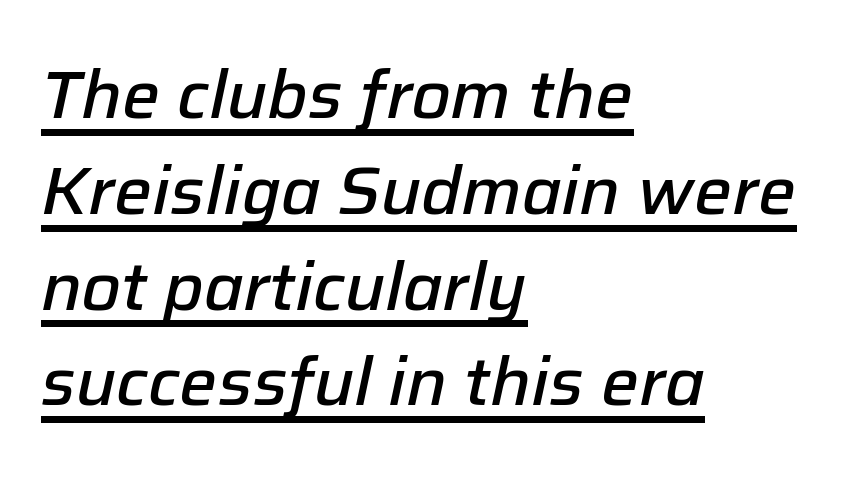
Q: Is the text bold? A: Semi-bold.
Q: Is the text italic (slanted)? A: Yes, it leans right by about 12 degrees.
Q: Is the text underlined? A: Yes.
Q: How is the paragraph aligned? A: Left-aligned.
Q: Is the spacing between letters normal or unusually wide? A: Normal.
Q: Is the spacing between lines tight, normal or loose? A: Normal.
Q: Width (condensed, normal, or wide)? A: Normal.
Q: Stroke contrast? A: Low.
Q: x-height? A: Medium.
Q: Monospaced? A: No.
